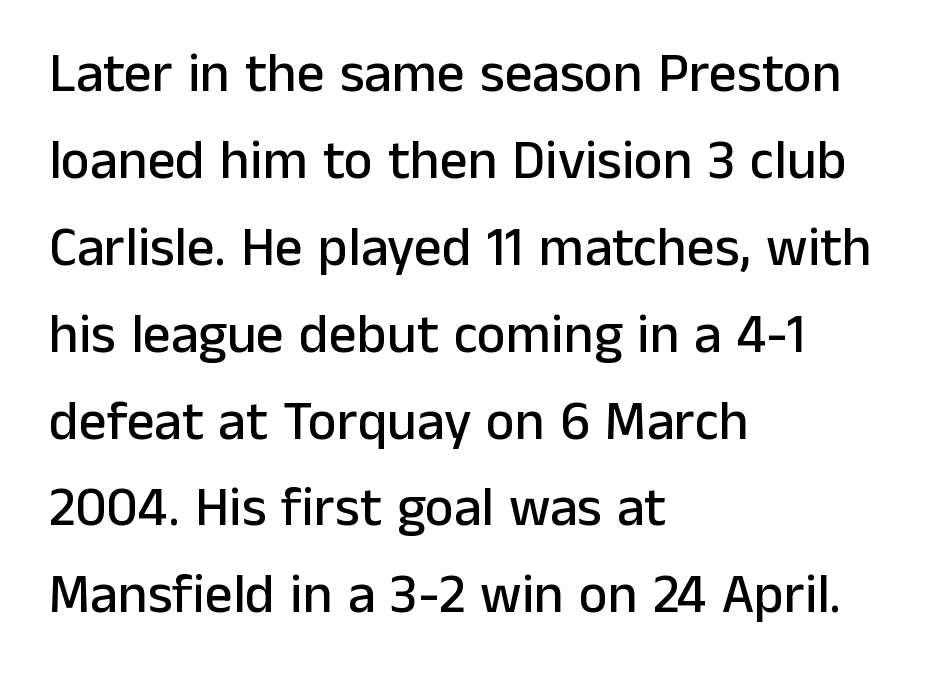
Q: Is the text italic (slanted)? A: No, it is upright.
Q: Is the typeface a serif or a sans-serif typeface? A: Sans-serif.
Q: Is the text underlined? A: No.
Q: How is the paragraph aligned? A: Left-aligned.
Q: Is the spacing between letters normal or unusually wide? A: Normal.
Q: Is the spacing between lines tight, normal or loose? A: Normal.
Q: Width (condensed, normal, or wide)? A: Normal.
Q: Stroke contrast? A: Low.
Q: x-height? A: Medium.
Q: Monospaced? A: No.
